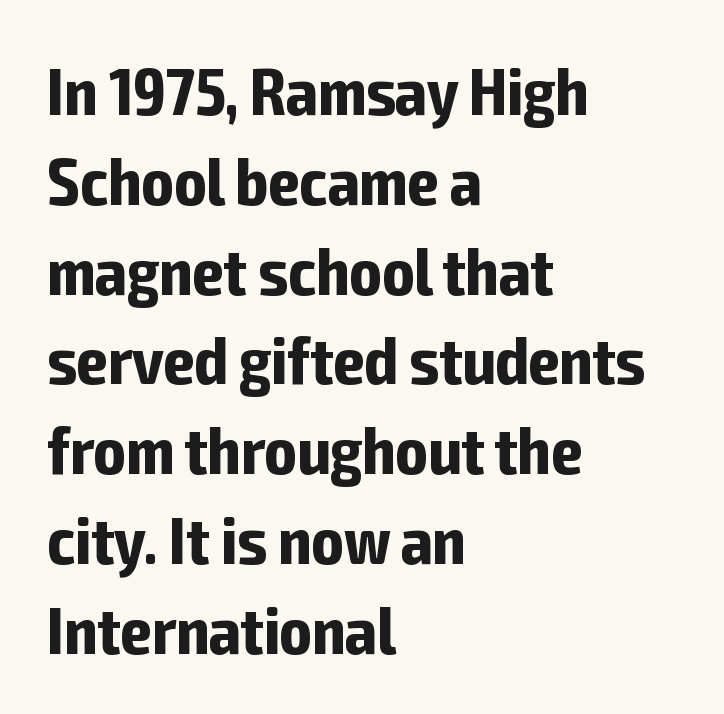
The image shows 67 px bold, condensed sans-serif type, upright; set left-aligned, normal line spacing (1.34x), normal letter spacing, not underlined; low stroke contrast and a medium x-height.
